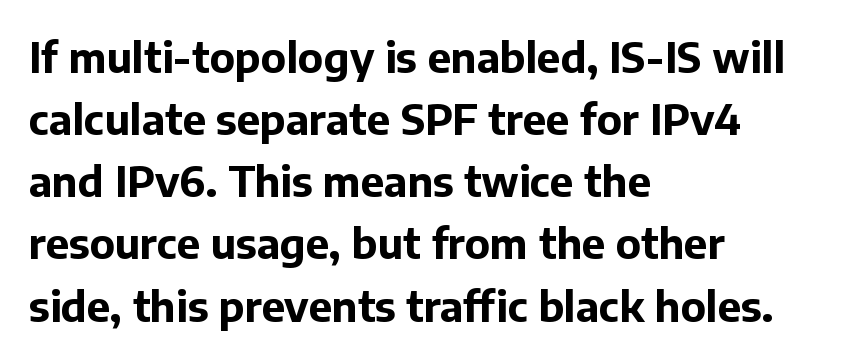
{"serif": "no", "italic": "no", "bold": "yes", "weight": "bold", "width": "normal", "stroke_contrast": "low", "x_height": "medium", "monospaced": "no", "underline": "no", "align": "left", "line_spacing": "normal", "line_spacing_ratio": 1.48, "letter_spacing": "normal", "letter_spacing_em": 0.0, "glyph_px": 42}
